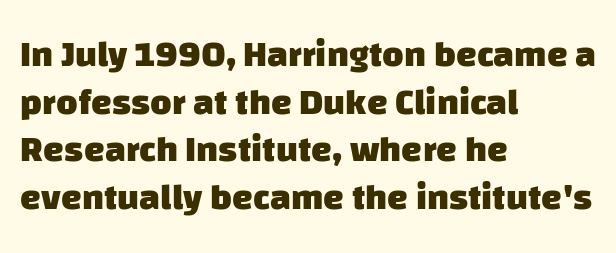
{"serif": "no", "bold": "yes", "weight": "heavy", "width": "normal", "stroke_contrast": "low", "x_height": "large", "monospaced": "no", "underline": "no", "align": "left", "line_spacing": "normal", "line_spacing_ratio": 1.29, "letter_spacing": "normal", "letter_spacing_em": 0.0, "glyph_px": 37}
